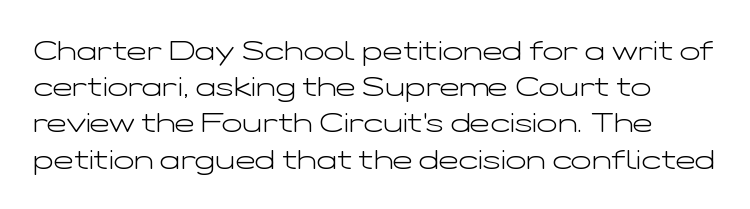
Q: Is the text bold? A: No.
Q: Is the text italic (slanted)? A: No, it is upright.
Q: Is the text underlined? A: No.
Q: Is the spacing between letters normal or unusually wide? A: Normal.
Q: Is the spacing between lines tight, normal or loose? A: Normal.
